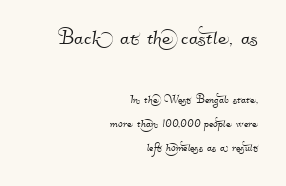
The image shows 26 px text type; set right-aligned, line spacing 1.73x, normal letter spacing, not underlined; the first (top) block is 1.86x larger.
